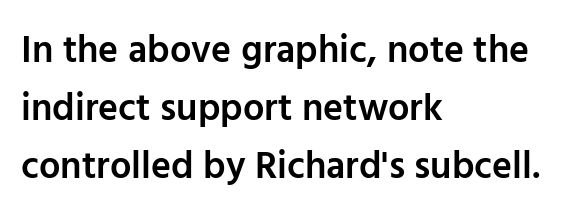
Varying glyph widths throughout — classic text-font behaviour. Posture: straight, roman, zero tilt. Clear beneath every line of the passage. Notice how descenders clear the ascenders below comfortably — that's standard leading.
